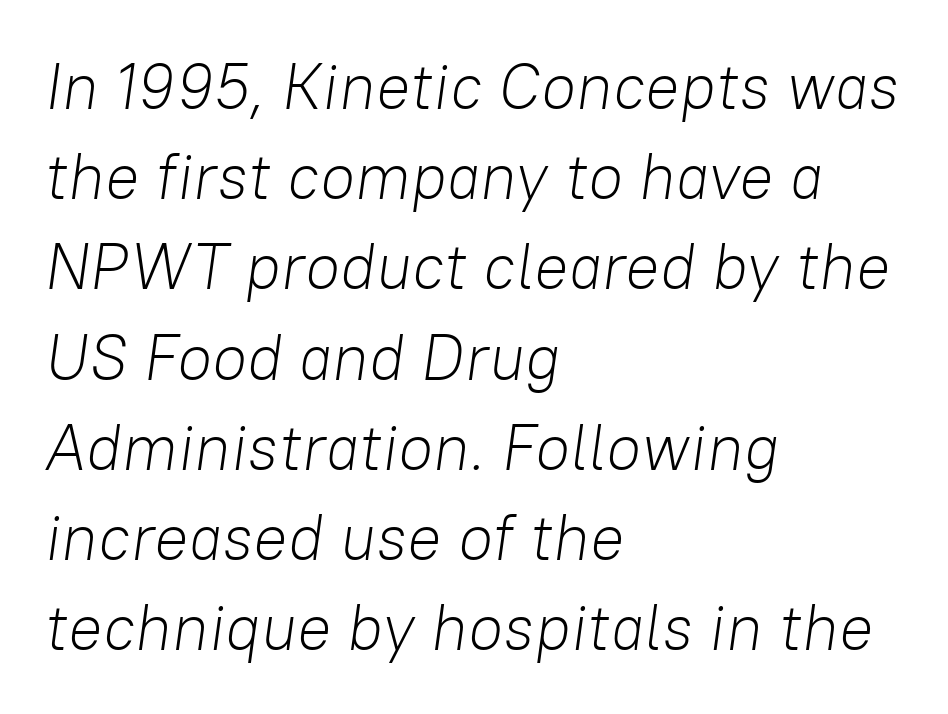
The image shows 64 px light type, italic (leaning right); set left-aligned, normal line spacing (1.41x), normal letter spacing, not underlined; low stroke contrast and a medium x-height.
